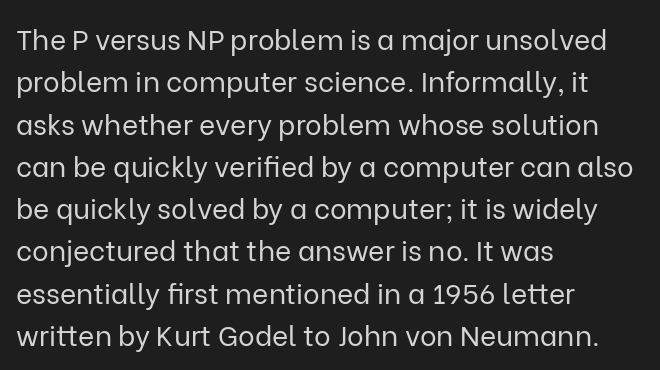
The image shows 28 px regular-weight sans-serif type, upright; set left-aligned, normal line spacing (1.51x), normal letter spacing, not underlined; low stroke contrast and a medium x-height.
